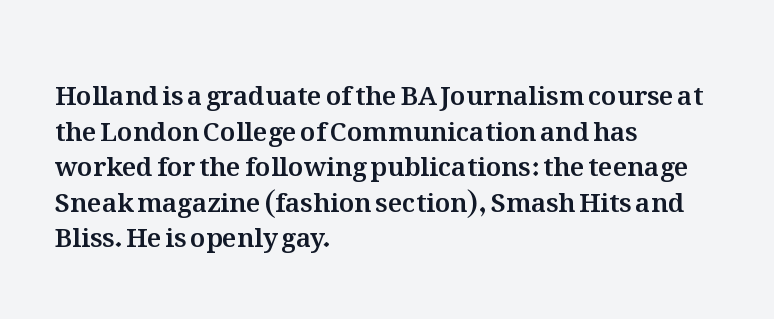
{"italic": "no", "underline": "no", "align": "left", "line_spacing": "normal", "line_spacing_ratio": 1.37, "letter_spacing": "normal", "letter_spacing_em": 0.0, "glyph_px": 26}
